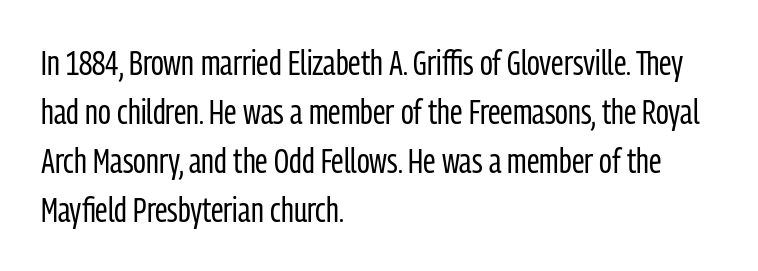
The image shows 35 px regular-weight, condensed sans-serif type, upright; set left-aligned, normal line spacing (1.4x), normal letter spacing, not underlined; low stroke contrast and a medium x-height.
